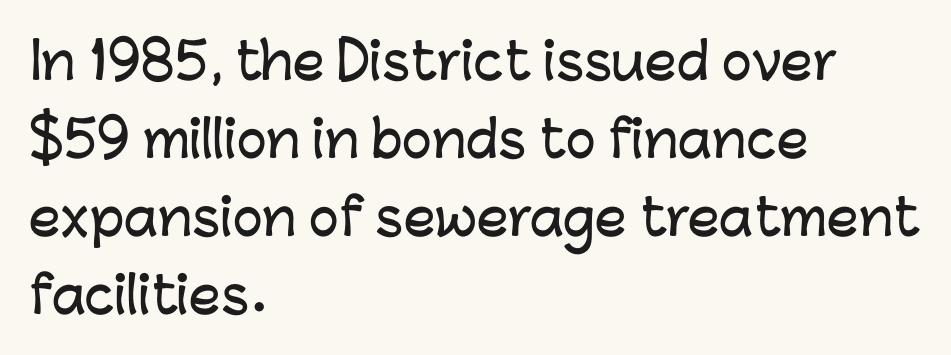
Notice how the passage keeps a crisp vertical edge on the left only. Classification — sans serif. Bare-footed words on every line. If you measured baseline to baseline, you'd find a middling distance. Varying glyph widths throughout — classic text-font behaviour. Tracking value appears to be zero — textbook default spacing.
